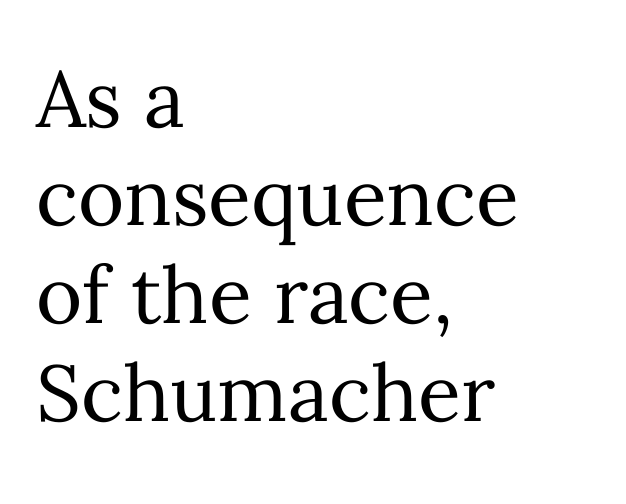
Underline: absent. Each letter keeps its own natural width here, so spacing adapts to shape. The type is set solid horizontally, with unmodified tracking. Caption: face not bold, strokes unweighted. The font's upright variant was chosen for this text.
